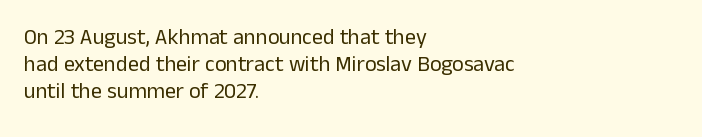
Q: Is the text bold? A: No.
Q: Is the text italic (slanted)? A: No, it is upright.
Q: Is the text underlined? A: No.
Q: How is the paragraph aligned? A: Left-aligned.
Q: Is the spacing between letters normal or unusually wide? A: Normal.
